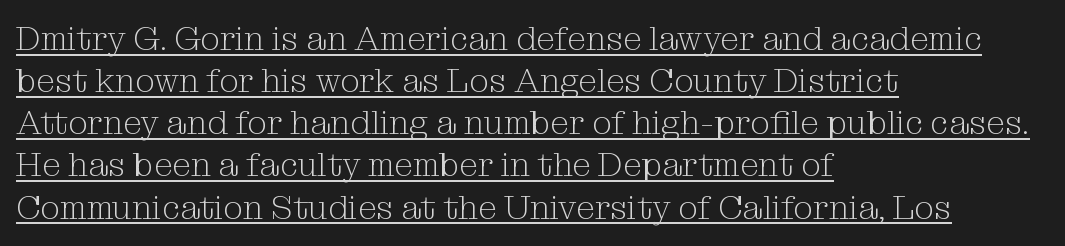
The image shows 34 px light serif type, upright; set left-aligned, line spacing 1.24x, normal letter spacing, underlined; medium stroke contrast and a medium x-height.
